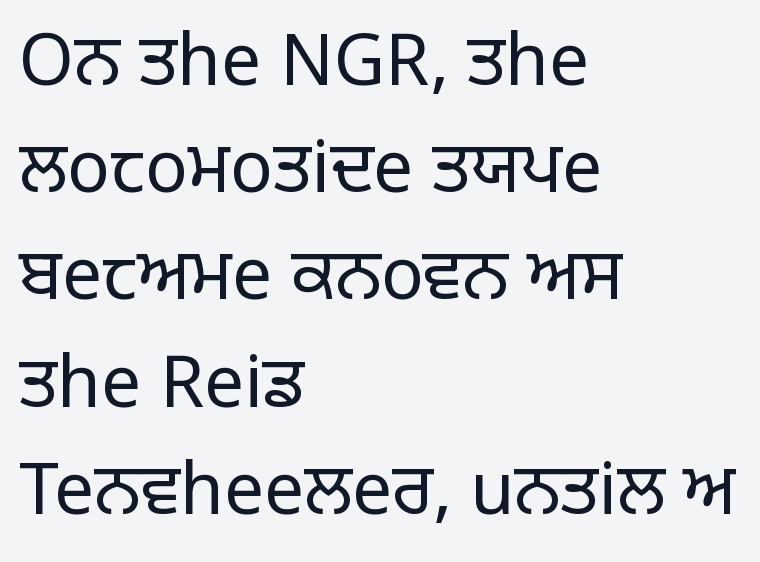
{"serif": "no", "italic": "no", "bold": "no", "weight": "regular", "width": "normal", "stroke_contrast": "low", "x_height": "large", "monospaced": "no", "underline": "no", "align": "left", "line_spacing": "normal", "line_spacing_ratio": 1.51, "letter_spacing": "normal", "letter_spacing_em": 0.0, "glyph_px": 71}
